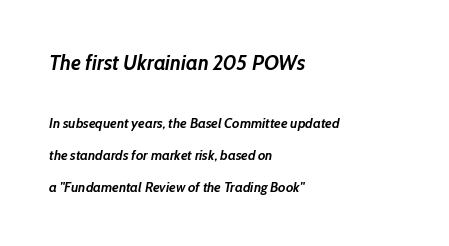
{"italic": "yes", "lean": "right", "slant_degrees": 10, "bold": "yes", "underline": "no", "align": "left", "line_spacing": "loose", "line_spacing_ratio": 2.29, "letter_spacing": "normal", "letter_spacing_em": 0.0, "larger_block": "first", "size_ratio": 1.5, "glyph_px": 21}
